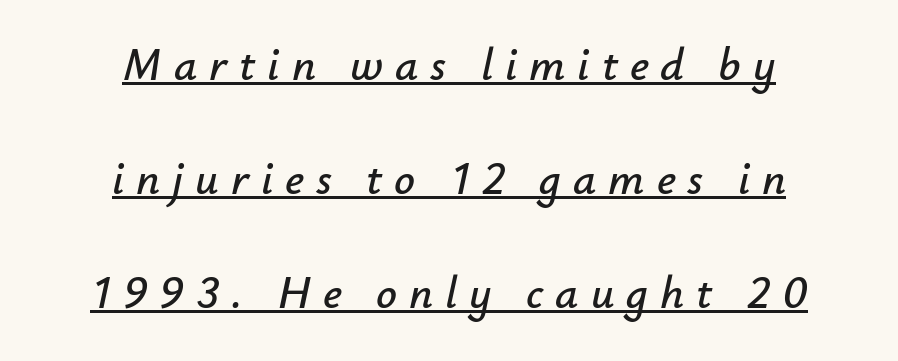
{"italic": "yes", "lean": "right", "slant_degrees": 12, "width": "normal", "stroke_contrast": "low", "x_height": "small", "monospaced": "no", "underline": "yes", "align": "center", "line_spacing": "loose", "line_spacing_ratio": 2.48, "letter_spacing": "wide", "letter_spacing_em": 0.26, "glyph_px": 46}
